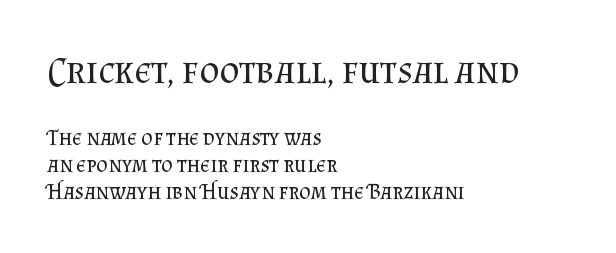
Q: Is the text bold? A: No.
Q: Is the text italic (slanted)? A: No, it is upright.
Q: Is the typeface a serif or a sans-serif typeface? A: Serif.
Q: Is the text underlined? A: No.
Q: How is the paragraph aligned? A: Left-aligned.
Q: Is the spacing between letters normal or unusually wide? A: Normal.
Q: Which block of text is set in a larger size, the first (top) or the second (bottom)? A: The first (top) one.
Q: Width (condensed, normal, or wide)? A: Normal.
Q: Stroke contrast? A: Medium.
Q: x-height? A: Small.
Q: Monospaced? A: No.
